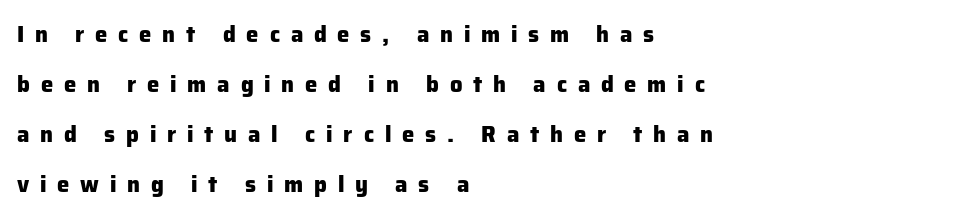
The image shows 22 px bold type, upright; set left-aligned, loose line spacing (2.28x), unusually wide letter spacing (+0.49 em), not underlined.
